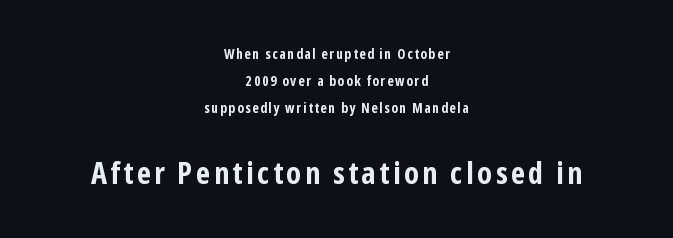
{"serif": "no", "italic": "no", "bold": "yes", "weight": "bold", "width": "condensed", "stroke_contrast": "low", "x_height": "medium", "monospaced": "no", "underline": "no", "align": "center", "line_spacing": "loose", "line_spacing_ratio": 1.93, "larger_block": "second", "size_ratio": 2.21, "glyph_px": 31}
